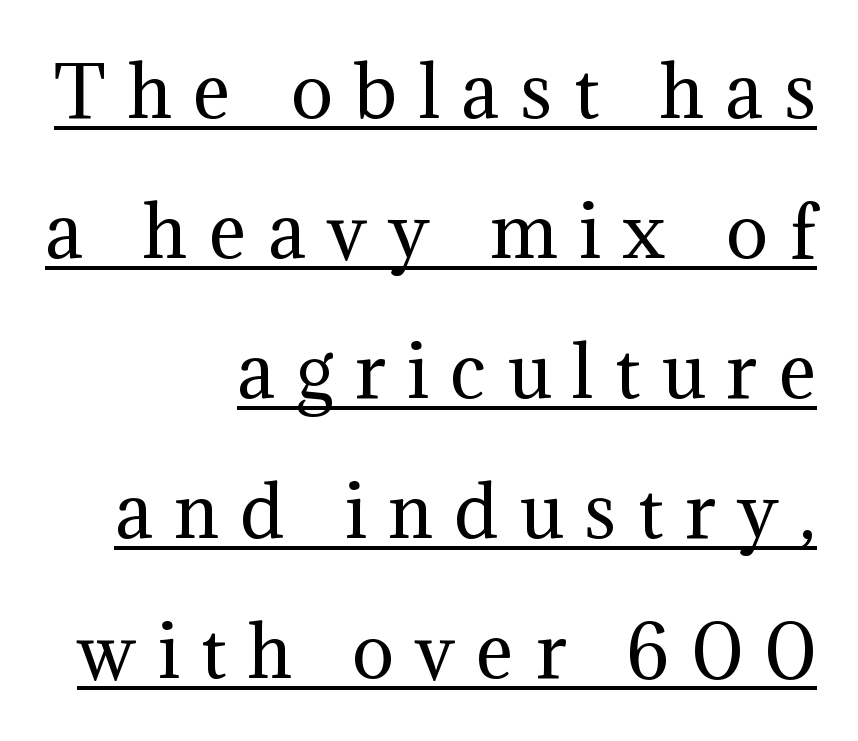
The gaps between neighbouring characters are conspicuously large. I'd call this a serif setting — the letters wear small feet. A great deal of white space separates one row of letters from the next. Has an underline been added? It has. Ascenders rise straight up at ninety degrees. Unbolded letterforms with no extra heft.
